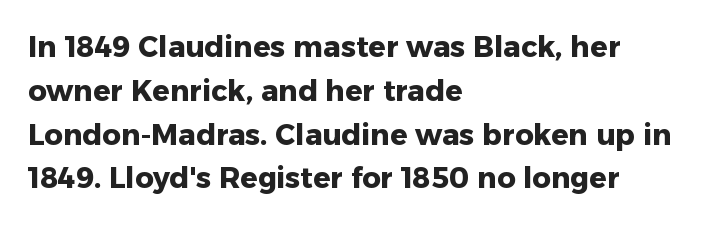
The image shows 29 px heavy sans-serif type, upright; set left-aligned, normal line spacing (1.51x), normal letter spacing, not underlined; low stroke contrast and a medium x-height.
